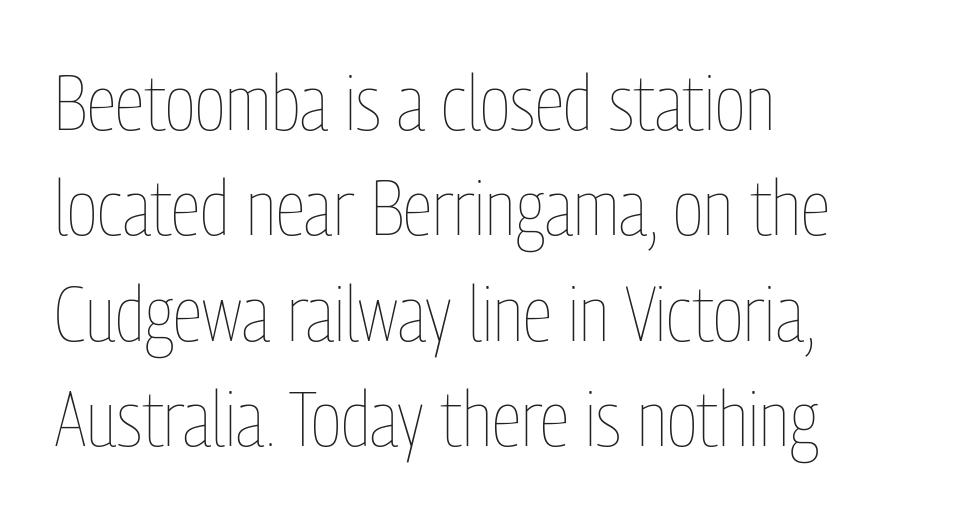
The image shows 78 px thin, condensed type, upright; set left-aligned, normal line spacing (1.35x), normal letter spacing, not underlined; low stroke contrast and a medium x-height.
